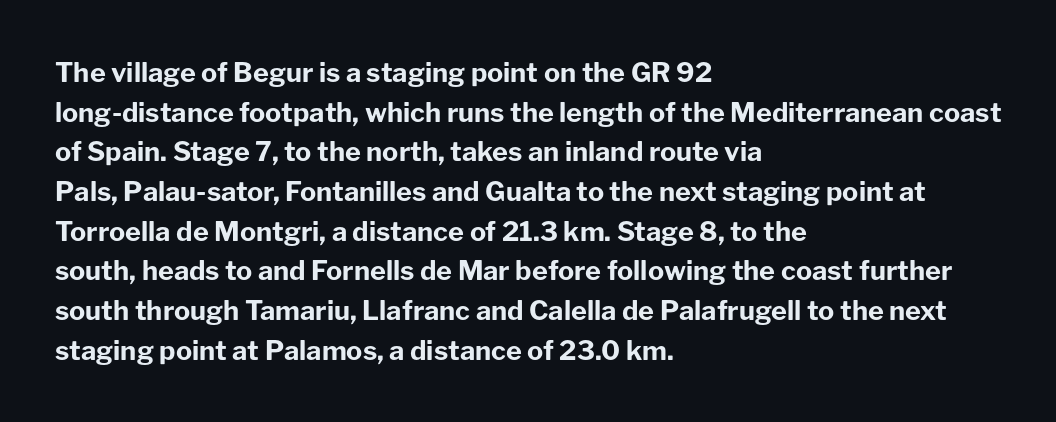
The image shows 27 px bold type, upright; set left-aligned, normal line spacing (1.47x), normal letter spacing, not underlined.
